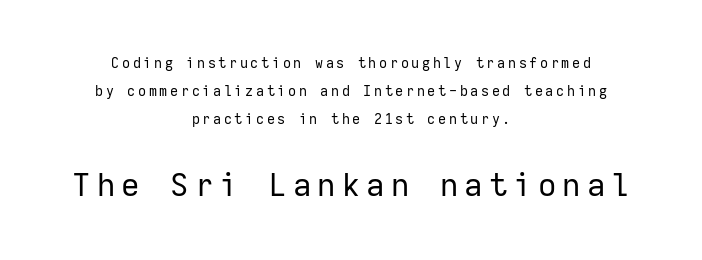
Italic? Not at all — the glyphs are vertical. Look at the bottom of the vertical strokes: they stop flat, with no serifs. Visually the block forms a symmetrical silhouette, jagged on both flanks. Nothing heavy about these letters — not bold at all. Each letter, wide or thin by design, is forced into the same width here.
